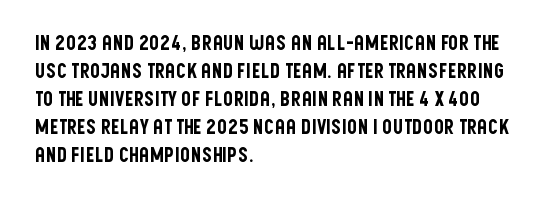
The image shows 20 px text type, upright; set left-aligned, normal line spacing (1.4x), normal letter spacing, not underlined.
